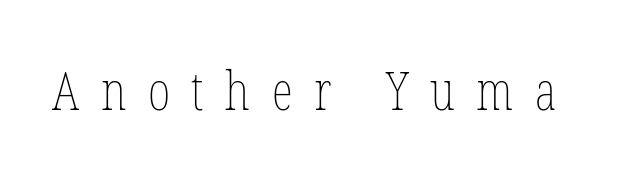
{"italic": "no", "bold": "no", "weight": "thin", "width": "condensed", "stroke_contrast": "low", "x_height": "medium", "monospaced": "no", "underline": "no", "letter_spacing": "wide", "letter_spacing_em": 0.4, "glyph_px": 54}
